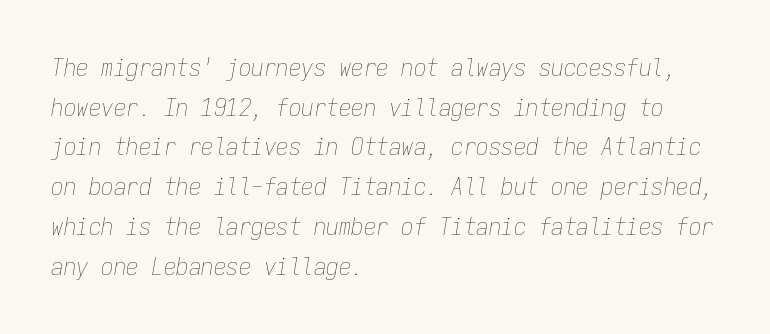
The glyphs look as if they've been sheared to an angle. Does the leading feel generous? No, just average. Honestly, there is no underline to notice here at all. This is not heavy type; no bold has been used. This sample is left-justified, so line endings fall wherever the words run out. You could call the tracking neutral — neither tight nor loose.
